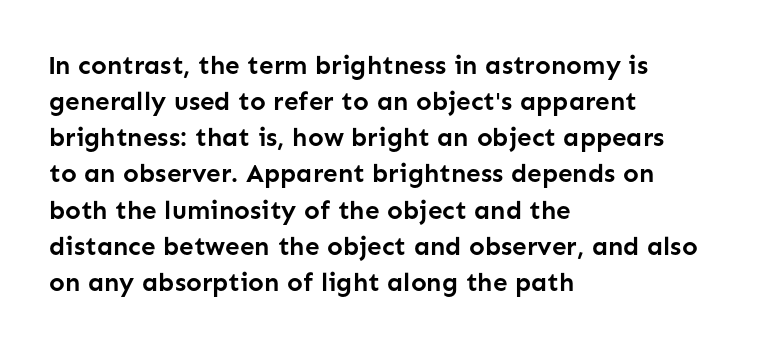
The image shows 26 px bold type, upright; set left-aligned, normal line spacing (1.39x), normal letter spacing, not underlined.
